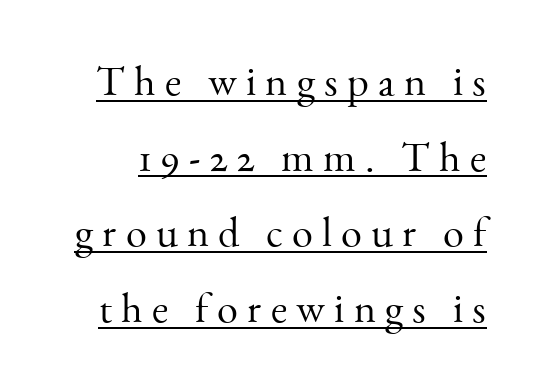
Q: Is the text bold? A: No.
Q: Is the text italic (slanted)? A: No, it is upright.
Q: Is the typeface a serif or a sans-serif typeface? A: Serif.
Q: Is the text underlined? A: Yes.
Q: Is the spacing between letters normal or unusually wide? A: Unusually wide.
Q: Width (condensed, normal, or wide)? A: Normal.
Q: Stroke contrast? A: Medium.
Q: x-height? A: Small.
Q: Monospaced? A: No.
